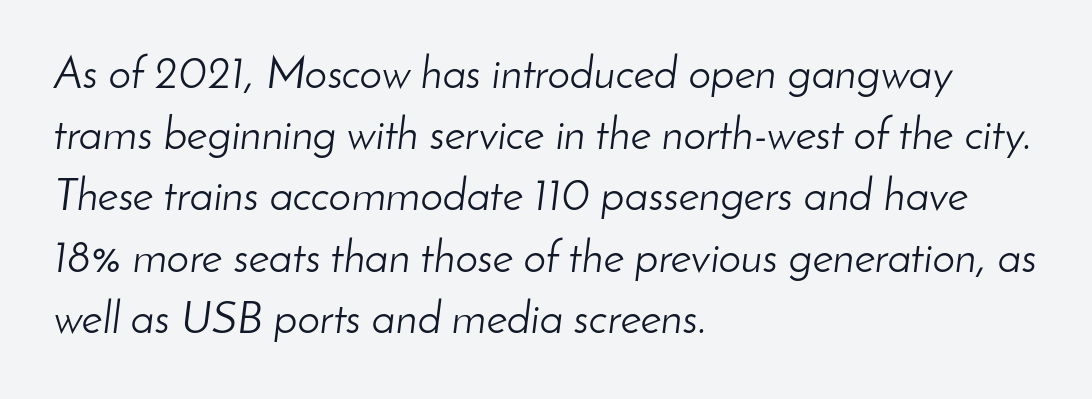
The image shows 45 px light type, italic (leaning right); set left-aligned, normal line spacing (1.36x), normal letter spacing, not underlined; low stroke contrast and a small x-height.
